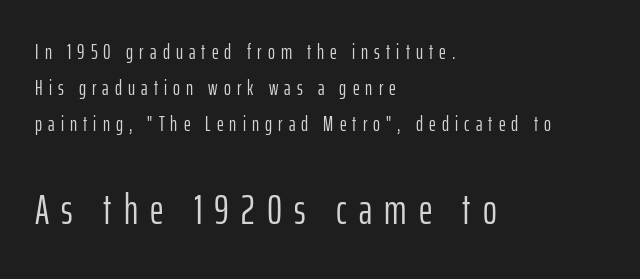
{"serif": "no", "italic": "no", "bold": "no", "weight": "light", "width": "condensed", "stroke_contrast": "low", "x_height": "medium", "monospaced": "no", "underline": "no", "align": "left", "line_spacing_ratio": 1.71, "letter_spacing": "wide", "letter_spacing_em": 0.29, "larger_block": "second", "size_ratio": 2.0, "glyph_px": 42}
